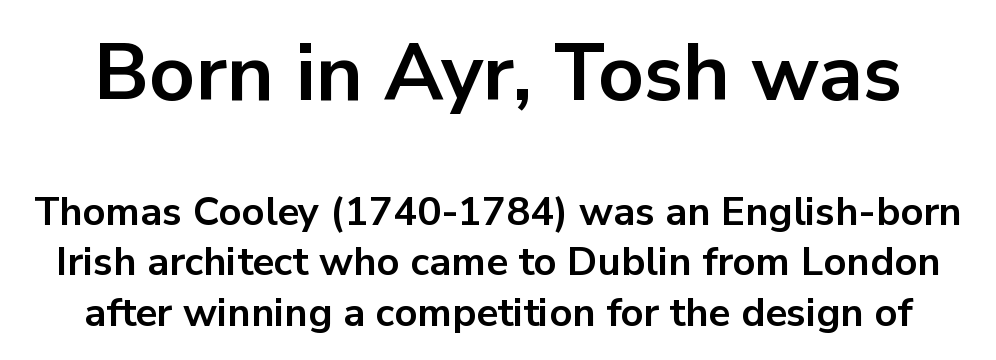
The characters look thick and weighty, a clear bold. One glance says typical: line gaps are just what's usual. No feet cap the strokes, marking this as sans-serif type. Underlining? Definitely not there.
